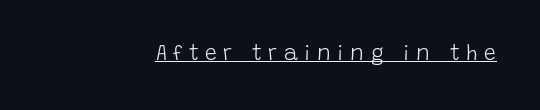
{"italic": "no", "bold": "no", "underline": "yes", "letter_spacing": "wide", "letter_spacing_em": 0.31, "glyph_px": 21}
